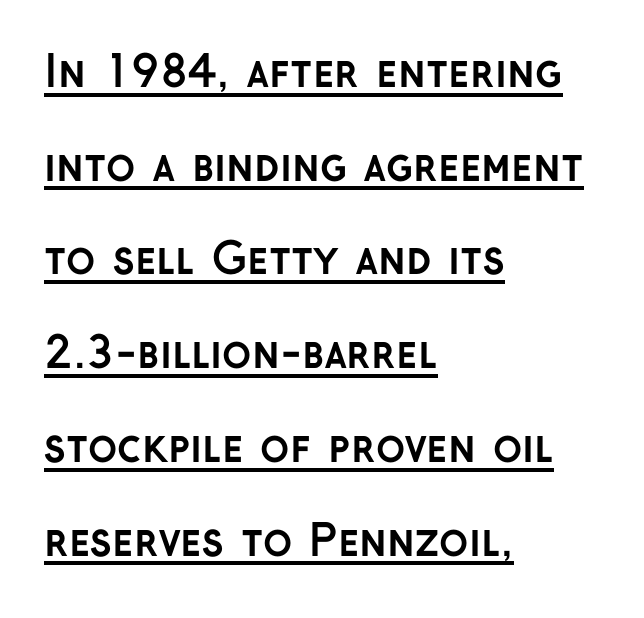
The image shows 43 px semibold sans-serif type, upright; set left-aligned, loose line spacing (2.18x), normal letter spacing, underlined; low stroke contrast and a medium x-height.
